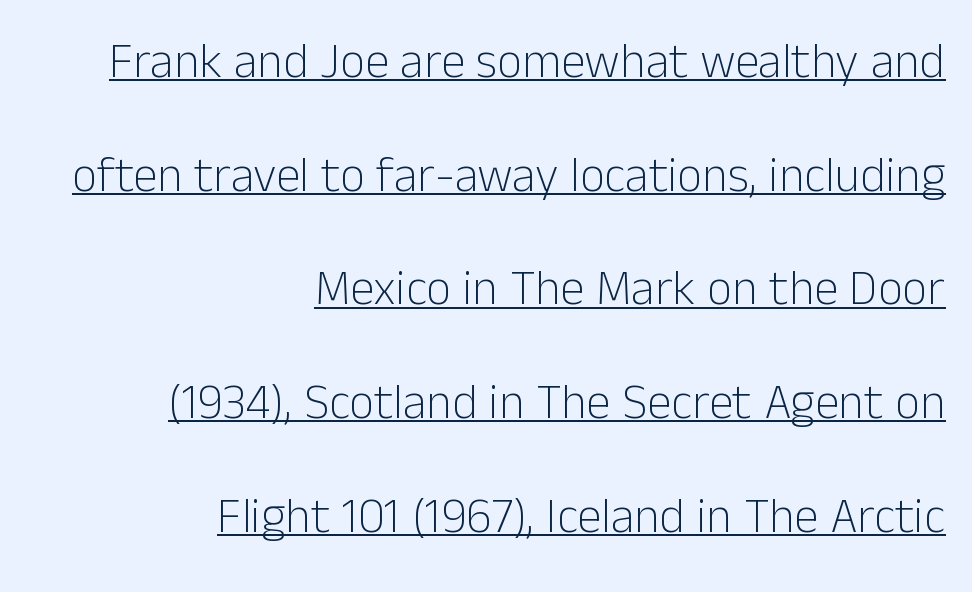
{"serif": "no", "italic": "no", "bold": "no", "weight": "light", "width": "normal", "stroke_contrast": "low", "x_height": "medium", "monospaced": "no", "underline": "yes", "align": "right", "line_spacing": "loose", "line_spacing_ratio": 2.32, "letter_spacing": "normal", "letter_spacing_em": 0.0, "glyph_px": 49}
